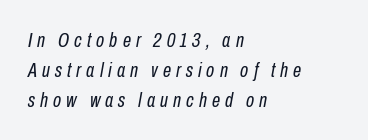
The image shows 21 px text type, italic (leaning right); set left-aligned, normal line spacing (1.42x), unusually wide letter spacing (+0.24 em), not underlined.
